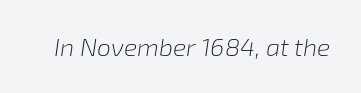
Q: Is the text bold? A: No.
Q: Is the text italic (slanted)? A: Yes, it leans right by about 8 degrees.
Q: Is the text underlined? A: No.
Q: Is the spacing between letters normal or unusually wide? A: Normal.
